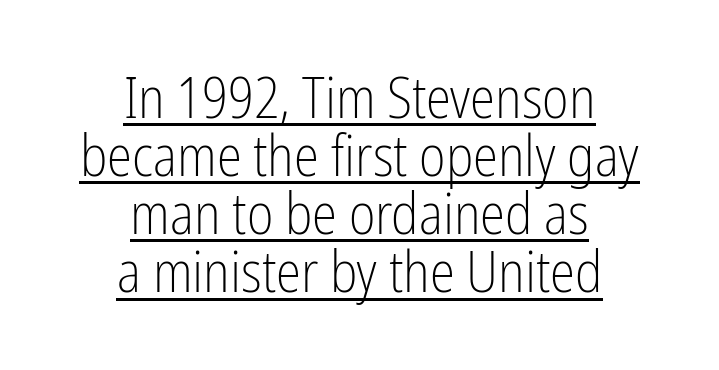
This sample uses plain, unmodified letter spacing. This sample carries an underscore along the baseline area. Is there much room between lines? No — they nearly touch. Alignment: centered. Stroke thickness stays within the range of a standard reading face or lighter.
